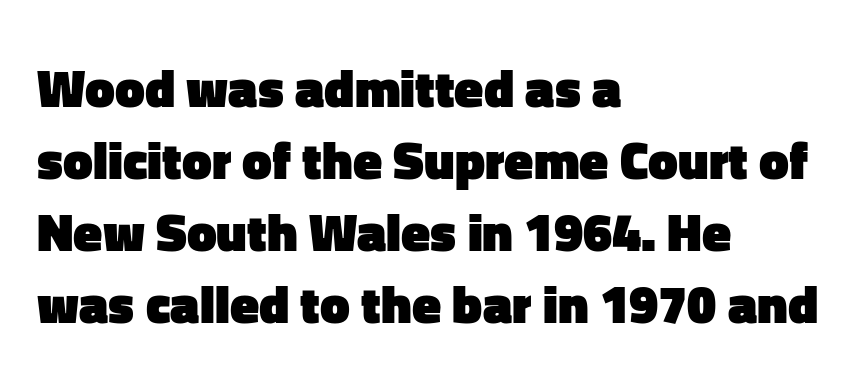
{"serif": "no", "italic": "no", "bold": "yes", "weight": "heavy", "width": "normal", "stroke_contrast": "low", "x_height": "medium", "monospaced": "no", "underline": "no", "align": "left", "line_spacing": "normal", "line_spacing_ratio": 1.36, "letter_spacing": "normal", "letter_spacing_em": 0.0, "glyph_px": 53}
